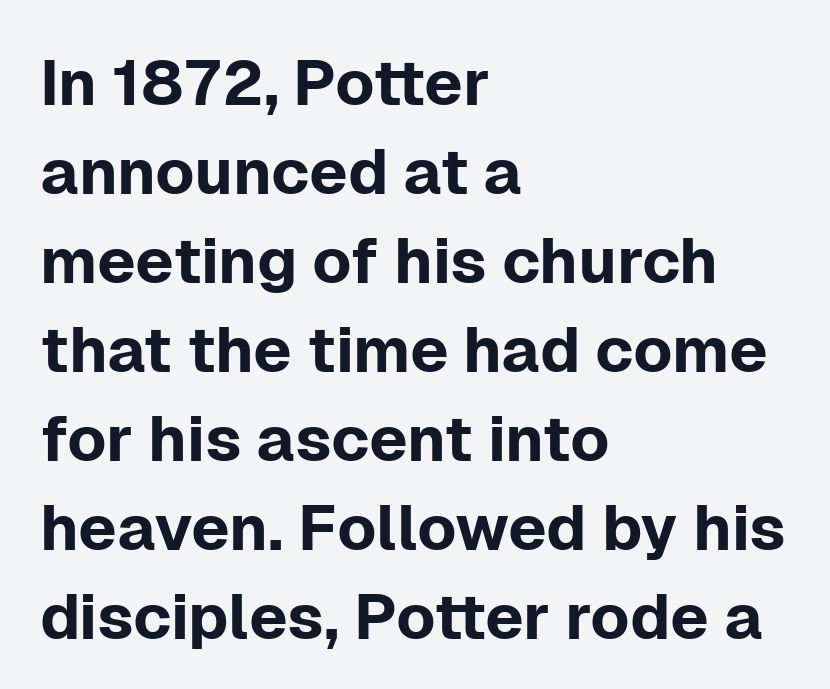
Q: Is the text italic (slanted)? A: No, it is upright.
Q: Is the typeface a serif or a sans-serif typeface? A: Sans-serif.
Q: Is the text underlined? A: No.
Q: How is the paragraph aligned? A: Left-aligned.
Q: Is the spacing between letters normal or unusually wide? A: Normal.
Q: Is the spacing between lines tight, normal or loose? A: Normal.
Q: Width (condensed, normal, or wide)? A: Normal.
Q: Stroke contrast? A: Low.
Q: x-height? A: Medium.
Q: Monospaced? A: No.
